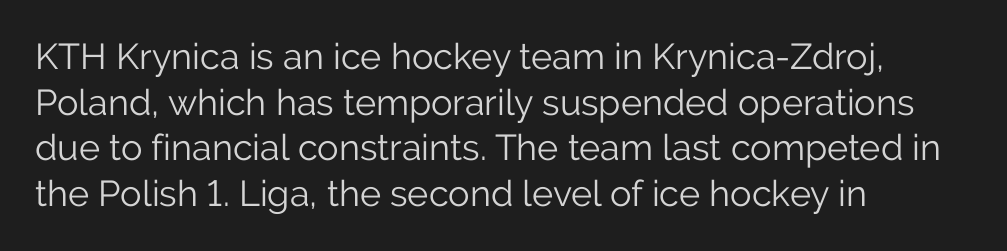
The image shows 36 px light sans-serif type, upright; set left-aligned, normal line spacing (1.27x), normal letter spacing, not underlined; low stroke contrast and a medium x-height.
